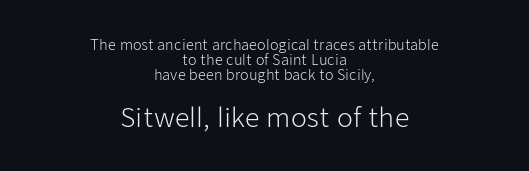
Q: Is the text bold? A: No.
Q: Is the text italic (slanted)? A: No, it is upright.
Q: Is the text underlined? A: No.
Q: How is the paragraph aligned? A: Centered.
Q: Is the spacing between letters normal or unusually wide? A: Normal.
Q: Is the spacing between lines tight, normal or loose? A: Tight.
Q: Which block of text is set in a larger size, the first (top) or the second (bottom)? A: The second (bottom) one.
